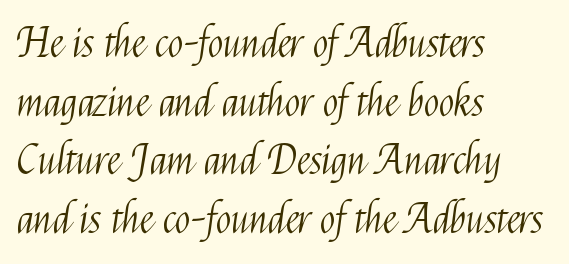
The image shows 41 px light, condensed sans-serif type; set left-aligned, normal line spacing (1.43x), normal letter spacing, not underlined; medium stroke contrast and a medium x-height.
